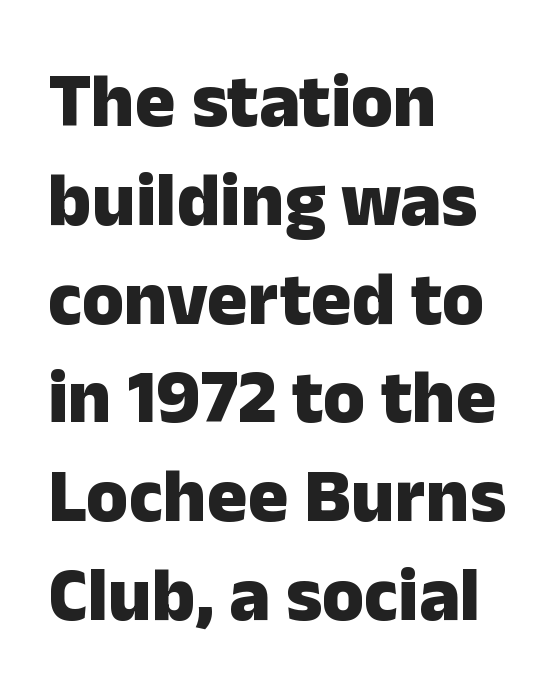
{"serif": "no", "italic": "no", "bold": "yes", "weight": "heavy", "width": "normal", "stroke_contrast": "low", "x_height": "medium", "monospaced": "no", "underline": "no", "align": "left", "line_spacing": "normal", "line_spacing_ratio": 1.3, "letter_spacing": "normal", "letter_spacing_em": 0.0, "glyph_px": 76}
